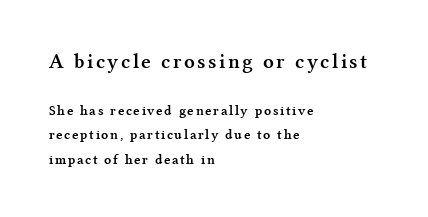
The image shows 21 px bold type, upright; set left-aligned, line spacing 1.73x, not underlined; the first (top) block is 1.5x larger.
